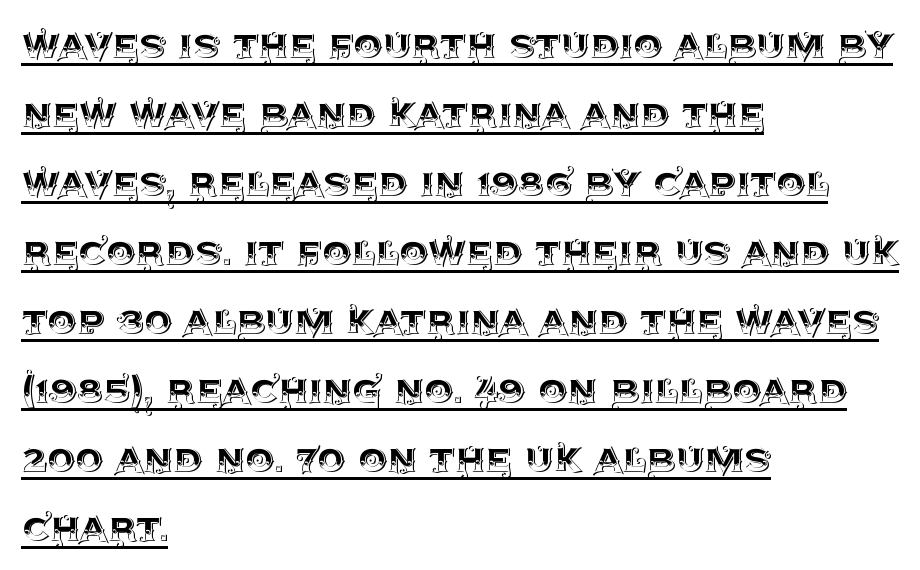
{"italic": "no", "width": "normal", "x_height": "large", "monospaced": "no", "underline": "yes", "align": "left", "line_spacing": "normal", "line_spacing_ratio": 1.5, "letter_spacing": "normal", "letter_spacing_em": 0.0, "glyph_px": 46}
